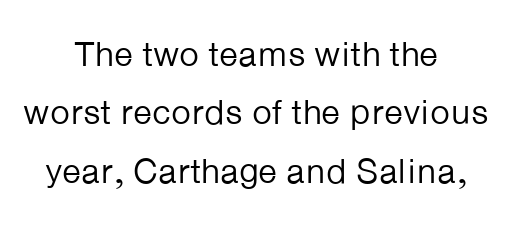
{"serif": "no", "italic": "no", "bold": "no", "weight": "regular", "width": "normal", "stroke_contrast": "low", "x_height": "medium", "monospaced": "no", "underline": "no", "align": "center", "line_spacing": "normal", "line_spacing_ratio": 1.67, "letter_spacing": "normal", "letter_spacing_em": 0.0, "glyph_px": 35}
